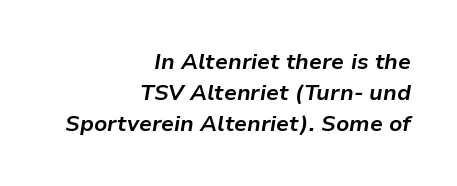
The image shows 22 px bold type, italic (leaning right); set right-aligned, normal line spacing (1.41x), normal letter spacing, not underlined.
